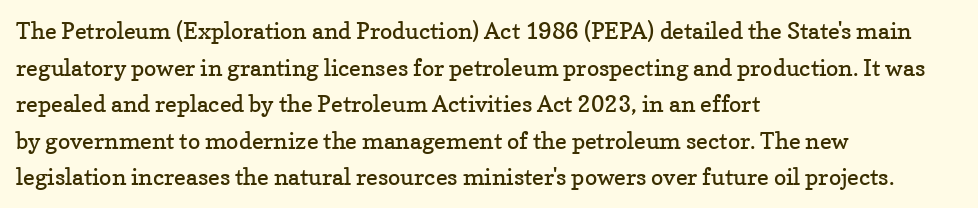
The image shows 23 px text type, upright; set left-aligned, normal line spacing (1.59x), normal letter spacing, not underlined.
